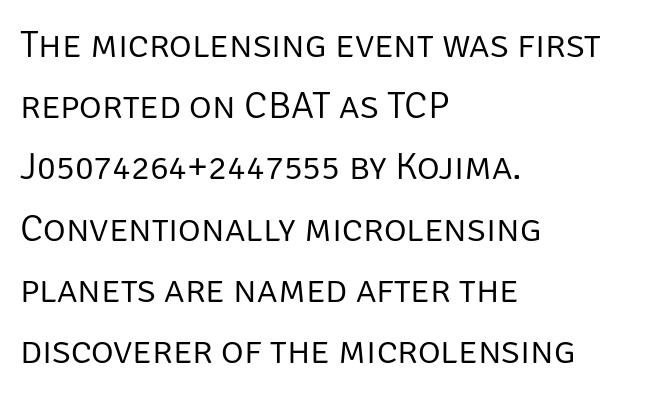
Q: Is the text bold? A: No.
Q: Is the text italic (slanted)? A: No, it is upright.
Q: Is the typeface a serif or a sans-serif typeface? A: Sans-serif.
Q: Is the text underlined? A: No.
Q: How is the paragraph aligned? A: Left-aligned.
Q: Is the spacing between letters normal or unusually wide? A: Normal.
Q: Is the spacing between lines tight, normal or loose? A: Normal.
Q: Width (condensed, normal, or wide)? A: Normal.
Q: Stroke contrast? A: Low.
Q: x-height? A: Large.
Q: Monospaced? A: No.
